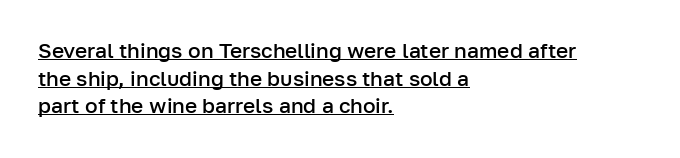
The text block is weighted toward the left margin, trailing off unevenly rightward. Is there much room between lines? A standard amount, neither cramped nor airy. In terms of letterspacing, this is plain default setting. Summary of weight: moderately heavy, a semibold. Nope, not italic — everything's standing straight. Check the space under the baseline: a stroke is drawn there.
